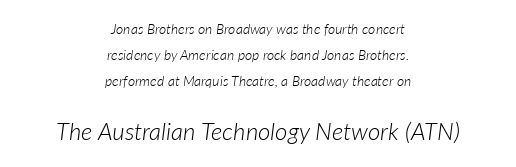
{"italic": "yes", "lean": "right", "slant_degrees": 7, "bold": "no", "underline": "no", "align": "center", "line_spacing_ratio": 1.84, "letter_spacing": "normal", "letter_spacing_em": 0.0, "larger_block": "second", "size_ratio": 1.71, "glyph_px": 24}
